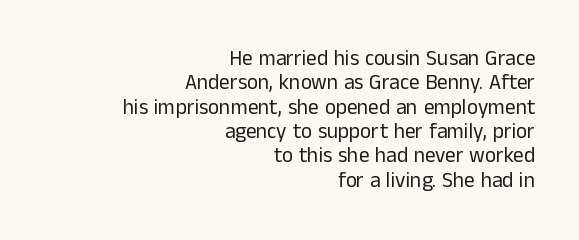
The passage is arranged like a letterhead date or caption credit — flush right. The string is rendered with underlining switched off. Characters remain perfectly vertical along every line. Letter spacing: default. Think standard paragraph weight, or any step lighter than that.
